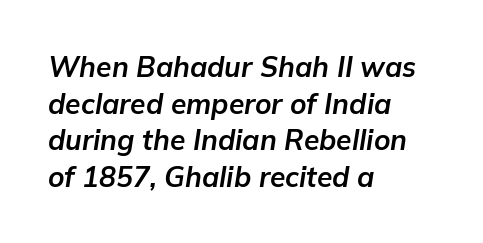
Q: Is the text bold? A: Yes.
Q: Is the text italic (slanted)? A: Yes, it leans right by about 9 degrees.
Q: Is the text underlined? A: No.
Q: How is the paragraph aligned? A: Left-aligned.
Q: Is the spacing between letters normal or unusually wide? A: Normal.
Q: Is the spacing between lines tight, normal or loose? A: Normal.
Q: Width (condensed, normal, or wide)? A: Normal.
Q: Stroke contrast? A: Low.
Q: x-height? A: Medium.
Q: Monospaced? A: No.
